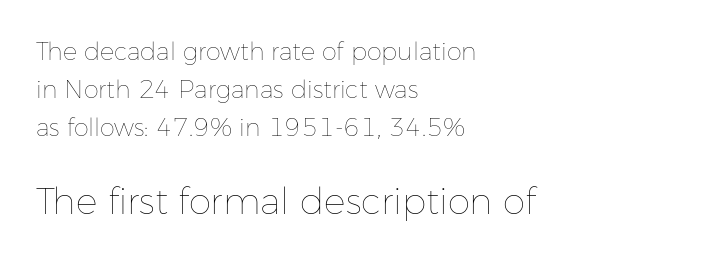
The rendering enlarges the type as you move from the upper chunk to the lower. Letters have the restrained weight of plain body copy at most. The rendering keeps characters at their native spacing. The rag falls on the right side of this text block. Upright lettering throughout.
